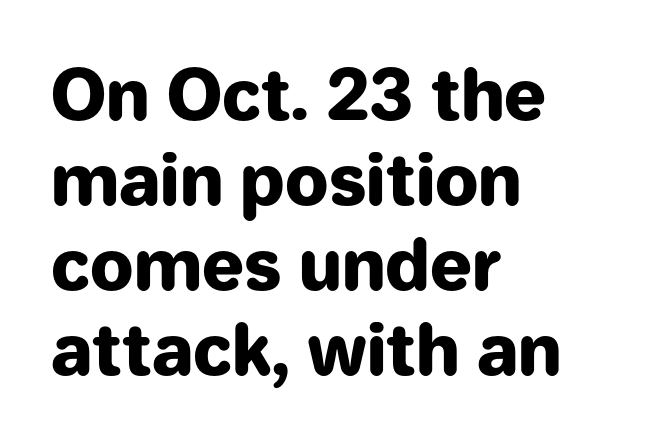
Does the weight exceed regular? Yes, all the way to bold. These lines are composed in type without serifs. Ordinary non-slanted type is in use. The letters advance in unequal steps, a hallmark of proportional type.
